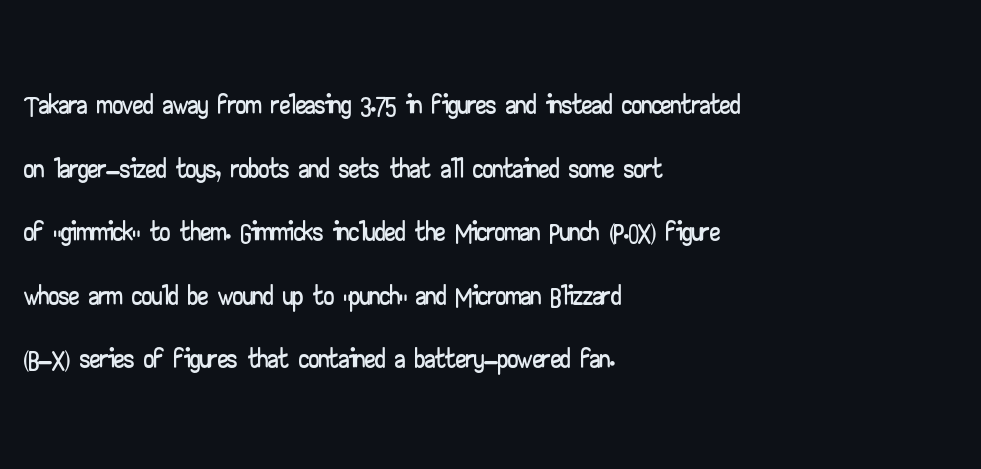
The image shows 41 px wide sans-serif type, upright; set left-aligned, normal line spacing (1.55x), normal letter spacing, not underlined; low stroke contrast and a small x-height.
